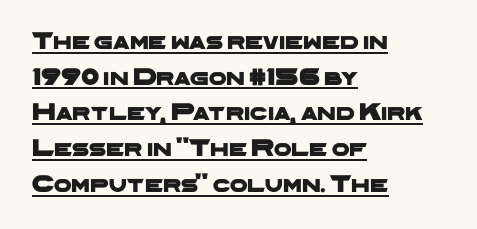
{"underline": "yes", "align": "left", "line_spacing": "normal", "line_spacing_ratio": 1.43, "letter_spacing": "normal", "letter_spacing_em": 0.0, "glyph_px": 25}
